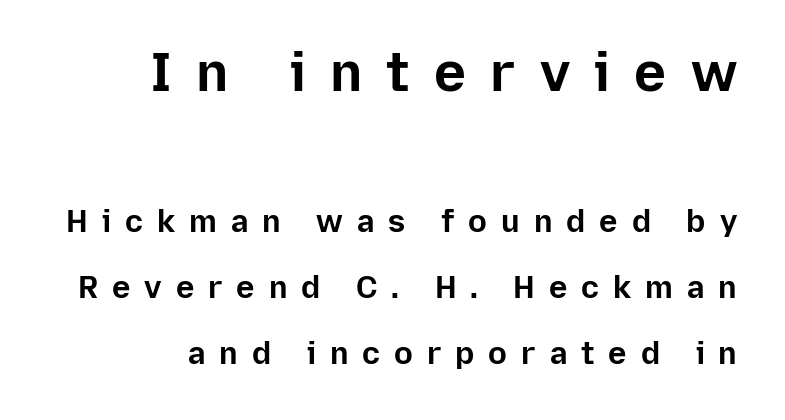
The image shows 54 px bold sans-serif type, upright; set loose line spacing (2.14x), unusually wide letter spacing (+0.45 em), not underlined; the first (top) block is 1.74x larger; low stroke contrast and a medium x-height.
